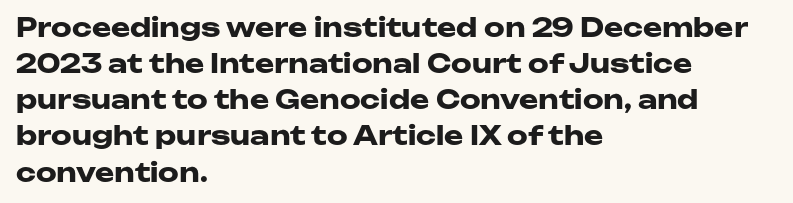
Clear beneath every line of the passage. The typography opts for an upright posture over an oblique one. Evenly set lines give the paragraph a standard silhouette. Standard letterfit; no display-style spreading of the glyphs. The compositor pushed each line to the left boundary.
